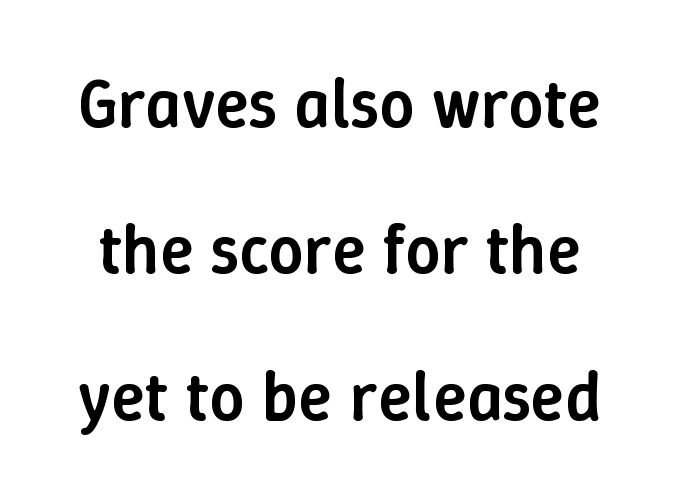
The image shows 70 px semibold type, upright; set loose line spacing (2.09x), normal letter spacing, not underlined; low stroke contrast and a medium x-height.
